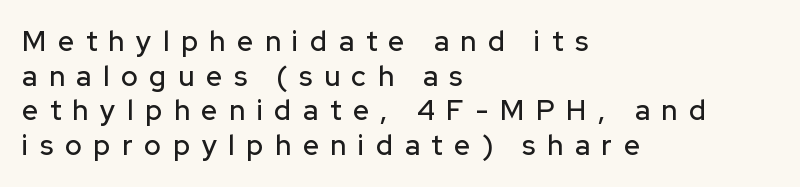
Q: Is the text italic (slanted)? A: No, it is upright.
Q: Is the typeface a serif or a sans-serif typeface? A: Sans-serif.
Q: Is the text underlined? A: No.
Q: How is the paragraph aligned? A: Left-aligned.
Q: Is the spacing between letters normal or unusually wide? A: Unusually wide.
Q: Width (condensed, normal, or wide)? A: Normal.
Q: Stroke contrast? A: Low.
Q: x-height? A: Medium.
Q: Monospaced? A: No.
